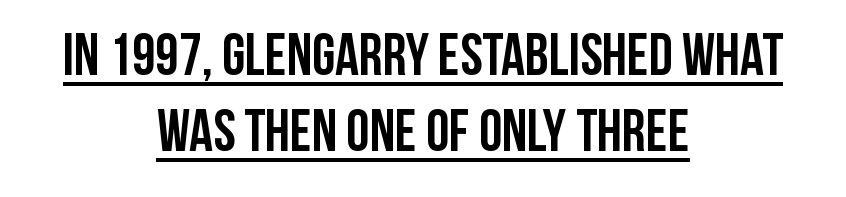
The image shows 59 px semibold, condensed sans-serif type, upright; set centered, normal line spacing (1.29x), normal letter spacing, underlined; low stroke contrast and a large x-height.
